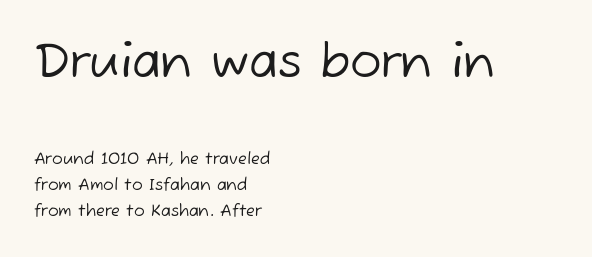
The image shows 47 px regular-weight sans-serif type; set left-aligned, normal line spacing (1.64x), normal letter spacing, not underlined; the first (top) block is 2.94x larger; low stroke contrast and a medium x-height.
